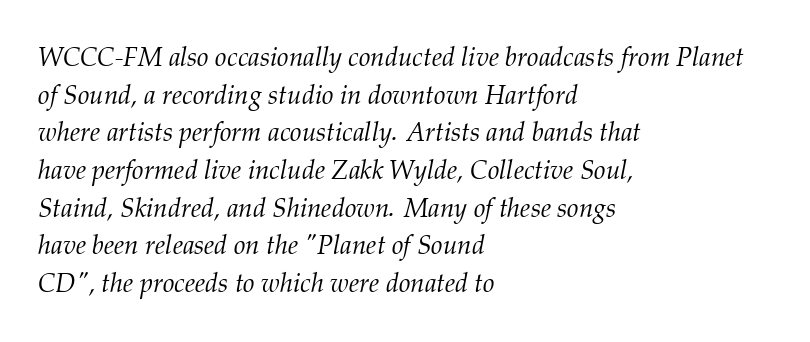
Q: Is the text bold? A: No.
Q: Is the text italic (slanted)? A: Yes, it leans right by about 12 degrees.
Q: Is the text underlined? A: No.
Q: How is the paragraph aligned? A: Left-aligned.
Q: Is the spacing between letters normal or unusually wide? A: Normal.
Q: Is the spacing between lines tight, normal or loose? A: Normal.
